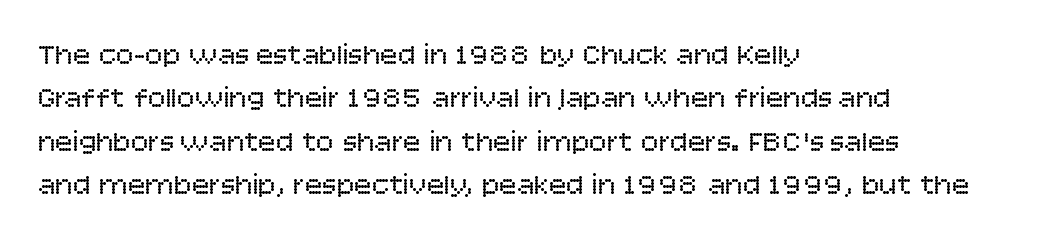
No word sits above an underline. Every character sits straight up, as roman type does. The strokes are not fattened; the text isn't bold. In terms of leading, this rendering sits right in the middle. The font family rendered here belongs to the sans-serif group. Inter-character spacing is left at the font's built-in metrics.
